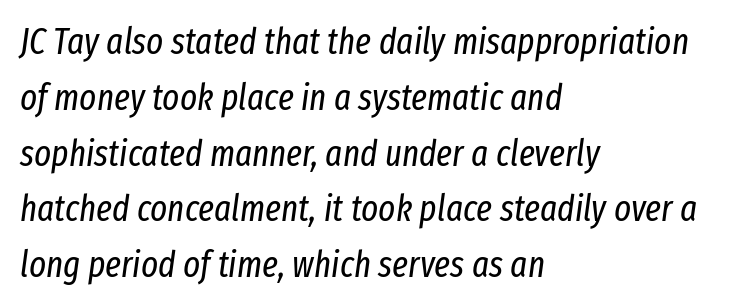
The image shows 36 px regular-weight, condensed type, italic (leaning right); set left-aligned, normal line spacing (1.55x), normal letter spacing, not underlined; low stroke contrast and a medium x-height.
